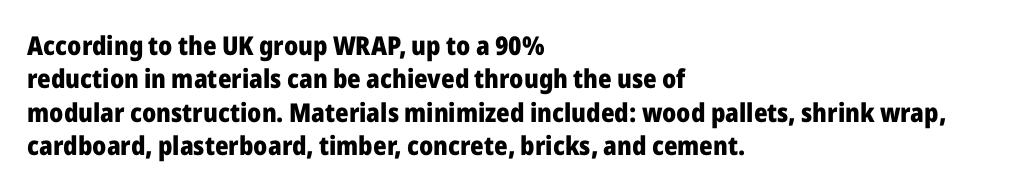
In terms of posture, this sample is upright. Look at the stroke-to-counter ratio: heavy, a bold. Notice how descenders clear the ascenders below comfortably — that's standard leading. The zone under the glyphs is completely vacant. The rendering keeps characters at their native spacing.
